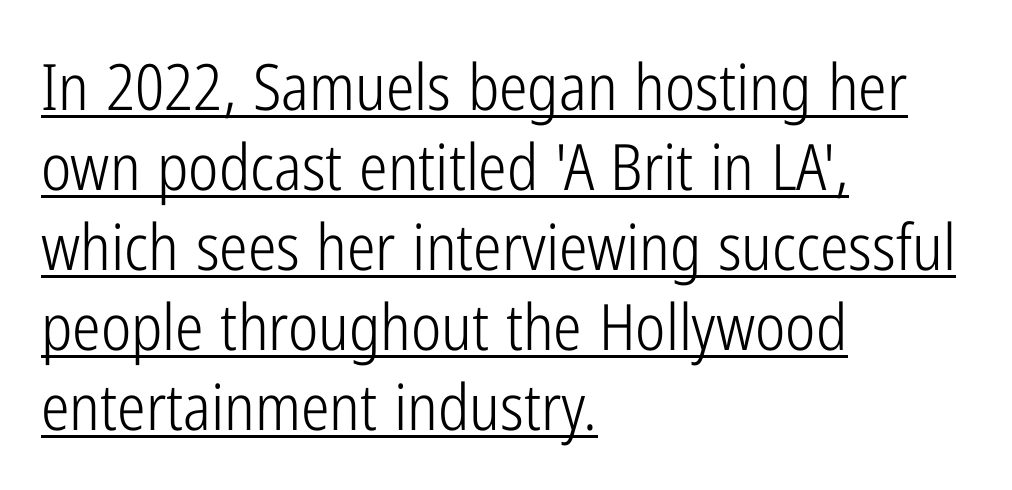
A normal amount of white space separates one row of letters from the next. Summary of weight: not heavy and not bold. A typesetter would call this proportional, since set widths differ per character. Is there an underline? Yes — a line sits under the letters. Students, note that the glyphs here touch the page at normal intervals. Horizontally, the lines are justified to the leading edge only.
